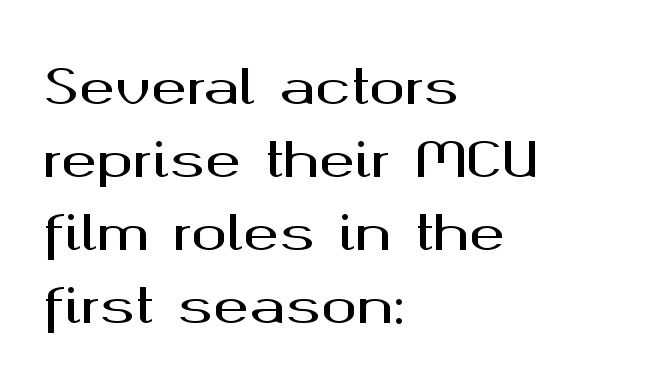
{"serif": "no", "italic": "no", "width": "wide", "stroke_contrast": "medium", "x_height": "medium", "monospaced": "no", "underline": "no", "align": "left", "line_spacing": "normal", "line_spacing_ratio": 1.52, "letter_spacing": "normal", "letter_spacing_em": 0.0, "glyph_px": 48}
